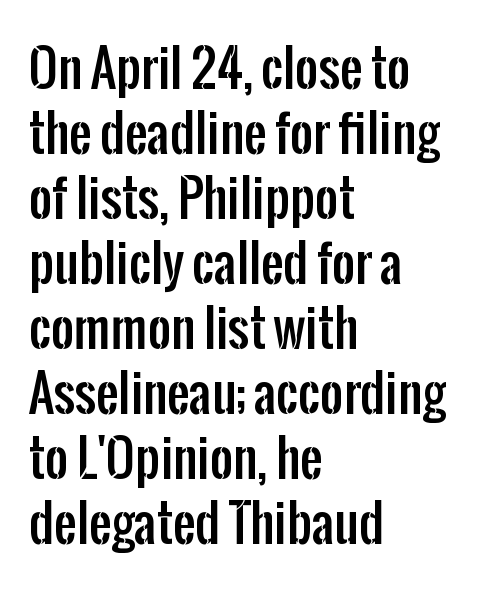
Q: Is the text italic (slanted)? A: No, it is upright.
Q: Is the typeface a serif or a sans-serif typeface? A: Sans-serif.
Q: Is the text underlined? A: No.
Q: How is the paragraph aligned? A: Left-aligned.
Q: Is the spacing between letters normal or unusually wide? A: Normal.
Q: Is the spacing between lines tight, normal or loose? A: Normal.
Q: Width (condensed, normal, or wide)? A: Condensed.
Q: Stroke contrast? A: Low.
Q: x-height? A: Medium.
Q: Monospaced? A: No.
